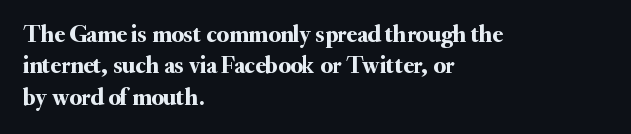
The image shows 24 px text type, upright; set left-aligned, normal line spacing (1.31x), normal letter spacing, not underlined.
